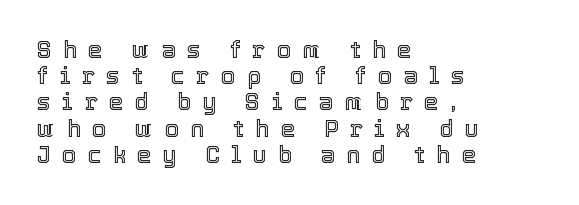
There is plenty of visible air inserted between adjacent glyphs. Alignment: flush left. The space directly below the letters is spotless. The lines are packed closely together with very little leading. The specimen reads as upright at a glance.
